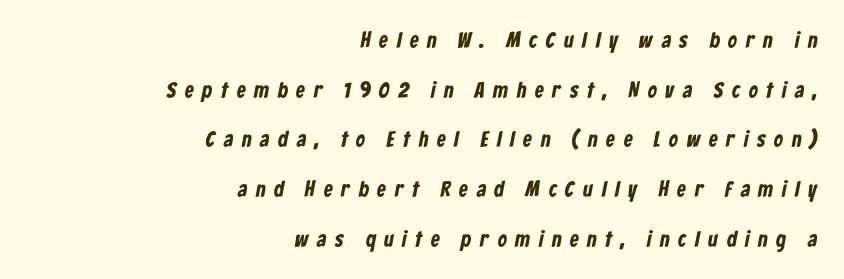
Q: Is the text bold? A: Yes.
Q: Is the text underlined? A: No.
Q: How is the paragraph aligned? A: Right-aligned.
Q: Is the spacing between letters normal or unusually wide? A: Unusually wide.
Q: Is the spacing between lines tight, normal or loose? A: Loose.
